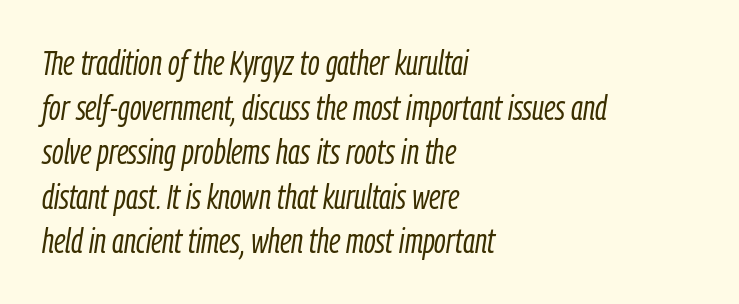
{"italic": "yes", "lean": "right", "slant_degrees": 9, "bold": "no", "weight": "light", "width": "condensed", "stroke_contrast": "low", "x_height": "medium", "monospaced": "no", "underline": "no", "align": "left", "line_spacing": "normal", "line_spacing_ratio": 1.31, "letter_spacing": "normal", "letter_spacing_em": 0.0, "glyph_px": 34}
